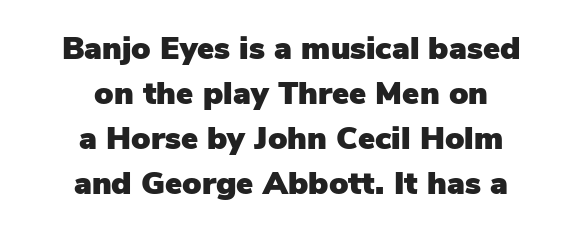
Q: Is the text italic (slanted)? A: No, it is upright.
Q: Is the typeface a serif or a sans-serif typeface? A: Sans-serif.
Q: Is the text underlined? A: No.
Q: How is the paragraph aligned? A: Centered.
Q: Is the spacing between letters normal or unusually wide? A: Normal.
Q: Is the spacing between lines tight, normal or loose? A: Normal.
Q: Width (condensed, normal, or wide)? A: Normal.
Q: Stroke contrast? A: Low.
Q: x-height? A: Medium.
Q: Monospaced? A: No.
